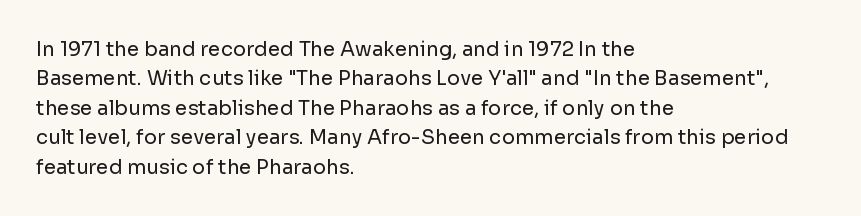
Q: Is the text bold? A: No.
Q: Is the text italic (slanted)? A: No, it is upright.
Q: Is the text underlined? A: No.
Q: How is the paragraph aligned? A: Left-aligned.
Q: Is the spacing between letters normal or unusually wide? A: Normal.
Q: Is the spacing between lines tight, normal or loose? A: Normal.
